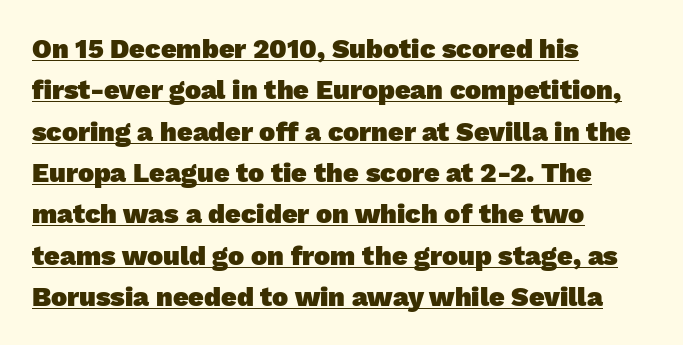
The image shows 27 px bold type; set left-aligned, normal line spacing (1.53x), normal letter spacing, underlined.
